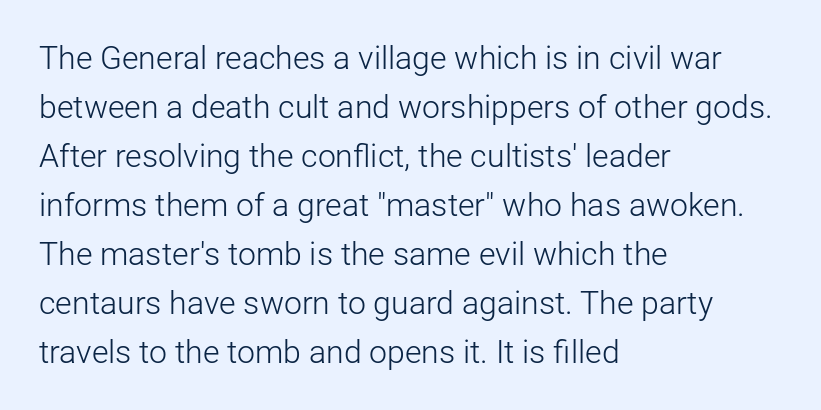
The typography opts for an upright posture over an oblique one. I'd call this a sans setting — the letters go barefoot. Caption: multi-line text, flush left, ragged right. Underlining? Definitely not there. The designer left line spacing at the default.
